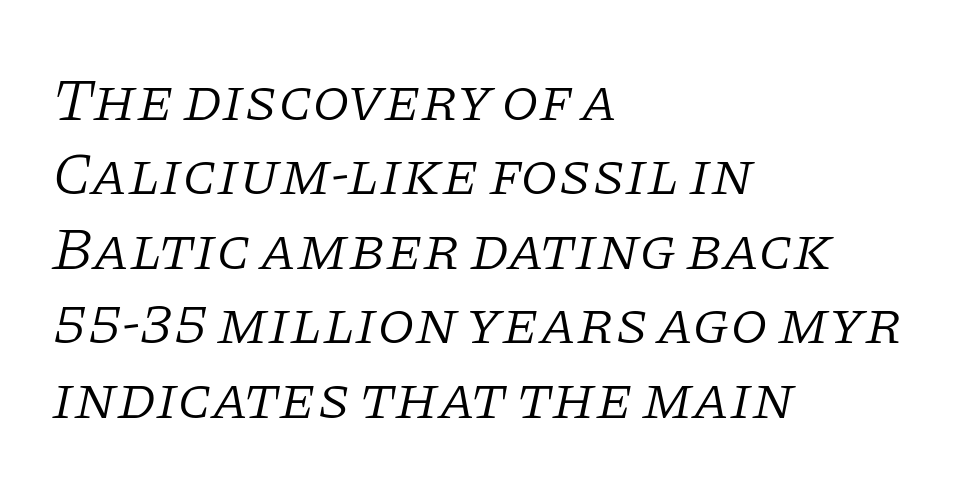
Words appear dense and cohesive because spacing is normal. Character widths vary here, with narrow letters taking less room than wide ones. Nothing heavy about these letters — not bold at all. Underline: absent.
